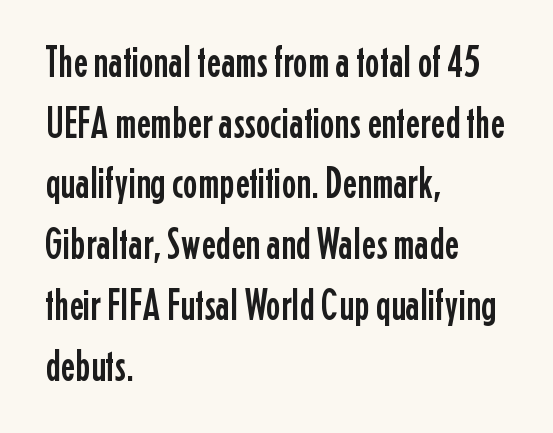
{"serif": "no", "italic": "no", "width": "condensed", "stroke_contrast": "low", "x_height": "medium", "monospaced": "no", "underline": "no", "align": "left", "line_spacing": "normal", "line_spacing_ratio": 1.38, "letter_spacing": "normal", "letter_spacing_em": 0.0, "glyph_px": 44}
